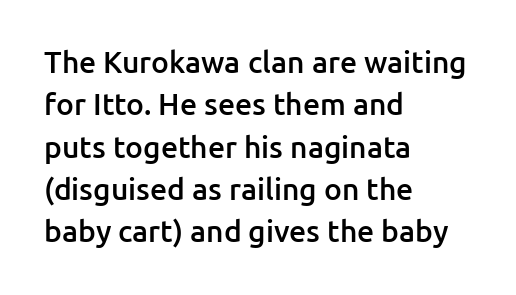
The image shows 30 px semibold sans-serif type, upright; set left-aligned, normal line spacing (1.41x), normal letter spacing, not underlined; low stroke contrast and a medium x-height.
